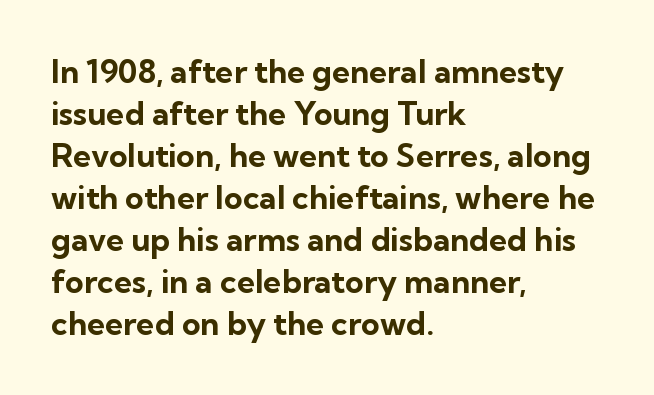
Unlike a traditional serif, this face leaves its strokes unadorned. This is roman type, the default non-slanted kind. How heavy is the stroke? Heavy — this is a bold. Each word holds together tightly as a unit, with standard inter-letter gaps. Do the characters align in a grid? No, the font is proportional. Alignment: flush left.
